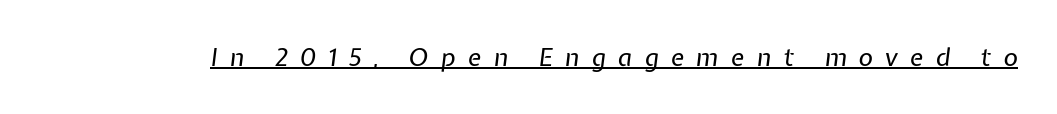
Q: Is the text bold? A: No.
Q: Is the text italic (slanted)? A: Yes, it leans right by about 7 degrees.
Q: Is the text underlined? A: Yes.
Q: Is the spacing between letters normal or unusually wide? A: Unusually wide.
